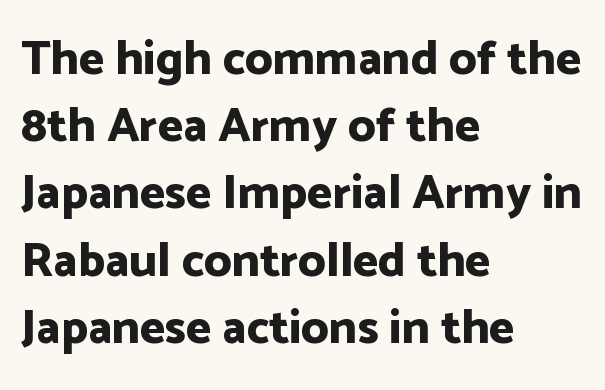
Do the characters align in a grid? No, the font is proportional. Spacing between characters is what you'd get straight out of the box. Strong, thick strokes mark this as bold type. Vertically, the passage feels balanced, rows spaced as you'd expect. Check where the strokes stop: nothing finishes them off — pure sans.
